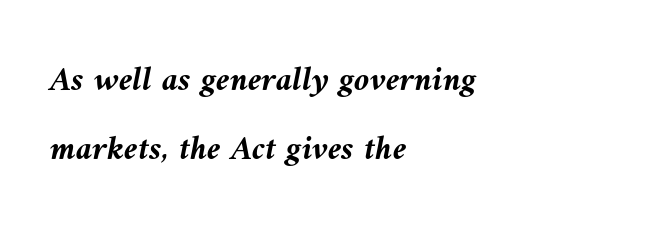
The image shows 35 px semibold type, italic (leaning left); set left-aligned, loose line spacing (1.97x), normal letter spacing, not underlined; medium stroke contrast and a medium x-height.
